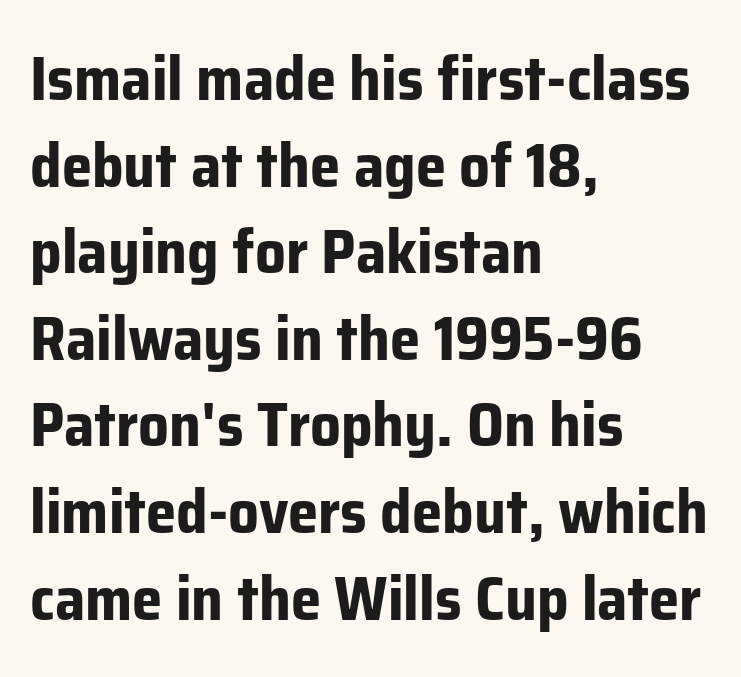
The image shows 61 px bold sans-serif type, upright; set left-aligned, normal line spacing (1.42x), normal letter spacing, not underlined; low stroke contrast and a medium x-height.
